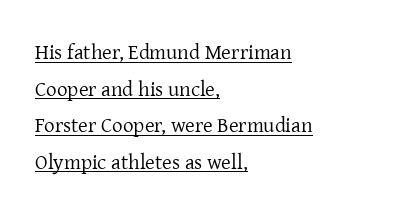
The image shows 21 px text type, upright; set left-aligned, line spacing 1.74x, normal letter spacing, underlined.
